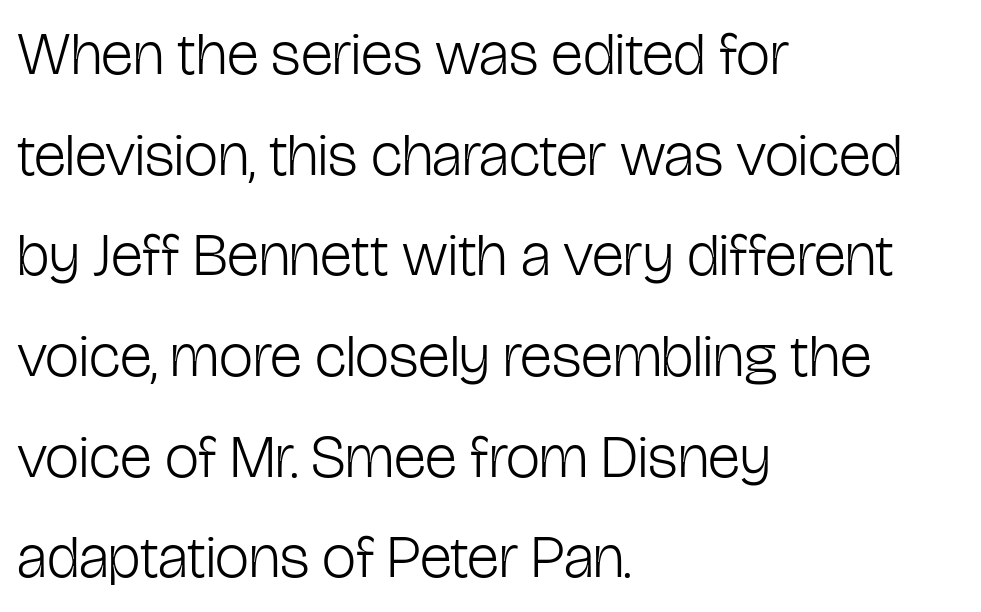
The image shows 61 px light, condensed sans-serif type, upright; set left-aligned, normal line spacing (1.65x), normal letter spacing, not underlined; low stroke contrast and a medium x-height.
